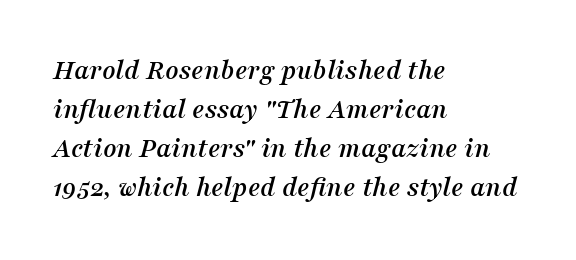
The image shows 29 px serif type, italic (leaning right); set left-aligned, normal line spacing (1.35x), normal letter spacing, not underlined; medium stroke contrast and a medium x-height.
